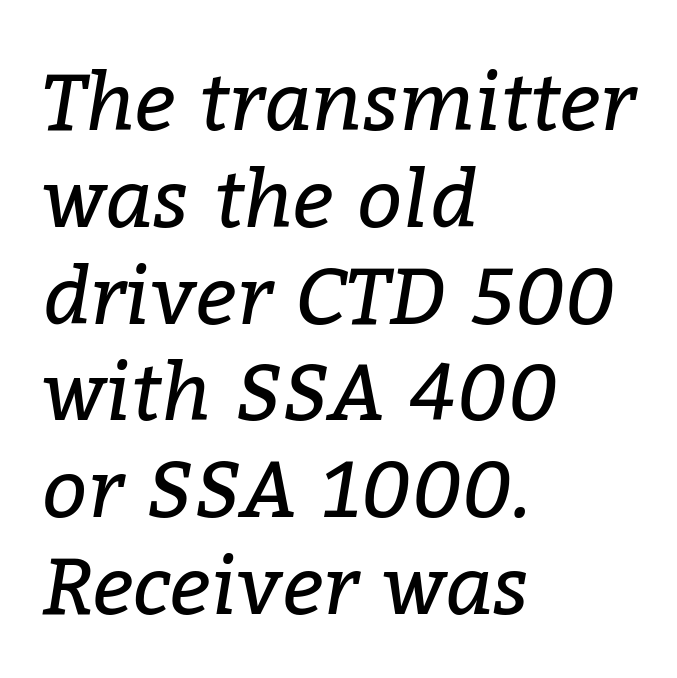
{"serif": "yes", "italic": "yes", "lean": "right", "slant_degrees": 9, "bold": "no", "weight": "regular", "width": "normal", "stroke_contrast": "low", "x_height": "medium", "monospaced": "no", "underline": "no", "align": "left", "line_spacing_ratio": 1.21, "letter_spacing": "normal", "letter_spacing_em": 0.0, "glyph_px": 80}
